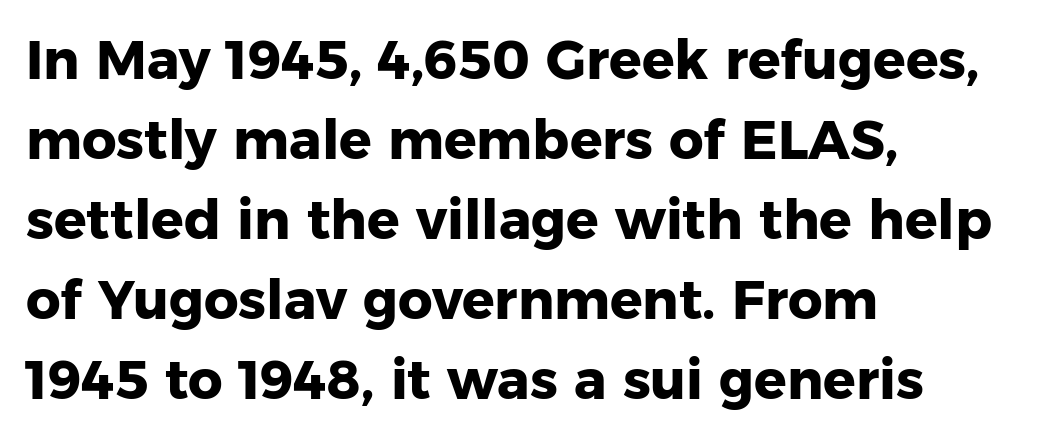
The image shows 54 px heavy sans-serif type, upright; set left-aligned, normal line spacing (1.48x), normal letter spacing, not underlined; low stroke contrast and a medium x-height.
